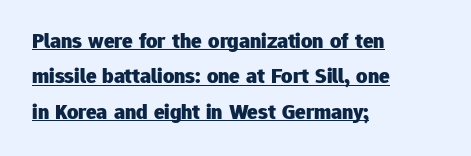
The image shows 22 px bold type, upright; set left-aligned, normal line spacing (1.61x), normal letter spacing, underlined.
